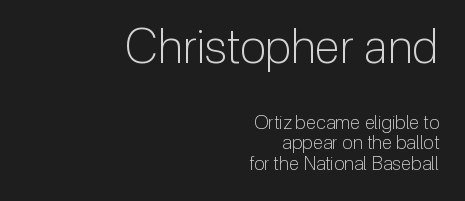
The image shows 47 px light sans-serif type, upright; set right-aligned, tight line spacing (1.07x), normal letter spacing, not underlined; the first (top) block is 2.47x larger; low stroke contrast and a medium x-height.
